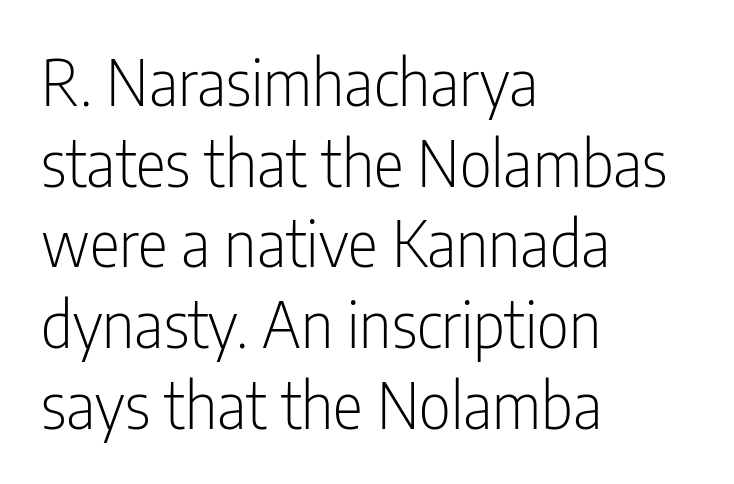
{"serif": "no", "italic": "no", "bold": "no", "weight": "light", "width": "condensed", "stroke_contrast": "low", "x_height": "medium", "monospaced": "no", "underline": "no", "align": "left", "line_spacing": "normal", "line_spacing_ratio": 1.28, "letter_spacing": "normal", "letter_spacing_em": 0.0, "glyph_px": 63}
